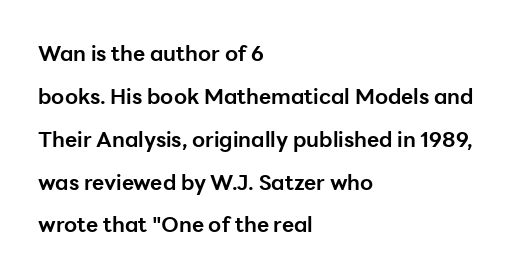
{"italic": "no", "bold": "yes", "underline": "no", "align": "left", "line_spacing": "loose", "line_spacing_ratio": 2.04, "letter_spacing": "normal", "letter_spacing_em": 0.0, "glyph_px": 21}
